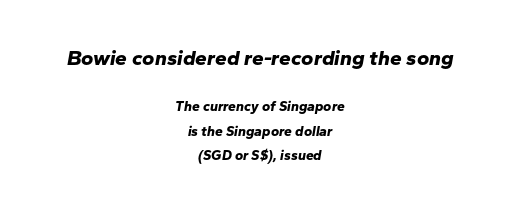
Note: larger setting up top, smaller setting below. Does the weight exceed regular? Yes, all the way to bold. The baseline area is clear. Slant detected: the letters are inclined. These lines keep a tight, regular rhythm from letter to letter.
